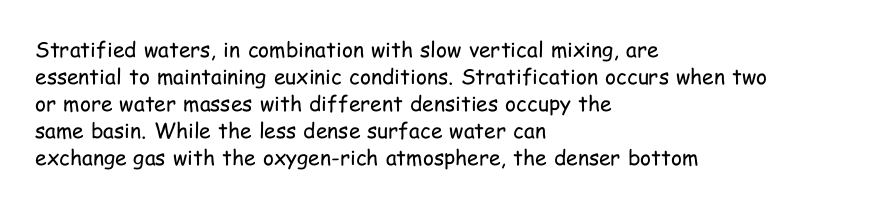
The image shows 21 px text type, upright; set left-aligned, normal line spacing (1.29x), normal letter spacing, not underlined.
